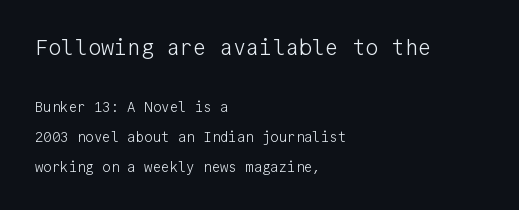
{"italic": "no", "bold": "no", "underline": "no", "align": "left", "line_spacing": "loose", "line_spacing_ratio": 2.12, "letter_spacing": "normal", "letter_spacing_em": 0.0, "larger_block": "first", "size_ratio": 1.57, "glyph_px": 22}
